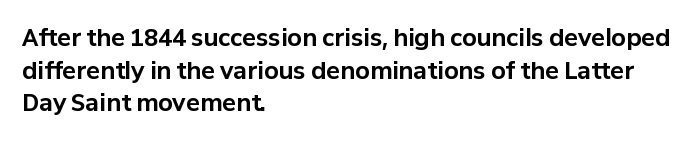
Here the glyphs are tracked normally, forming tight word shapes. One-word summary of the alignment: left. In terms of posture, this sample is upright. Notice how thick the strokes are: this is what a full bold looks like. The lines sit at an ordinary, default distance from one another.
